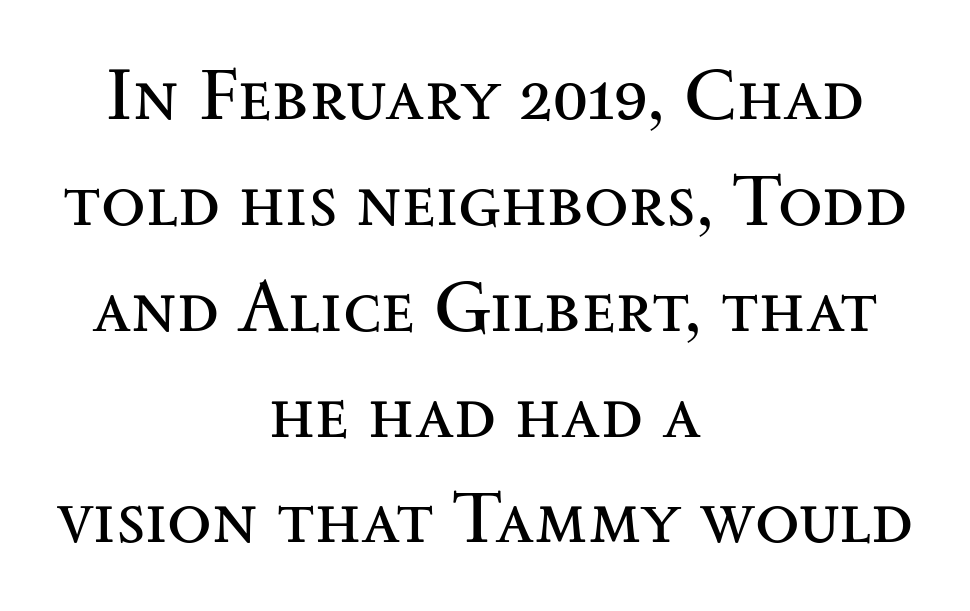
Is there any slant? The stems are plumb. Each new line begins a customary step beneath the previous one. The rendering uses natural spacing where letterforms have individual widths. Observe the ordinary spacing: letters are neighbours, not strangers. The typeface has the unassuming heft of standard copy or less. Alignment: centered.
